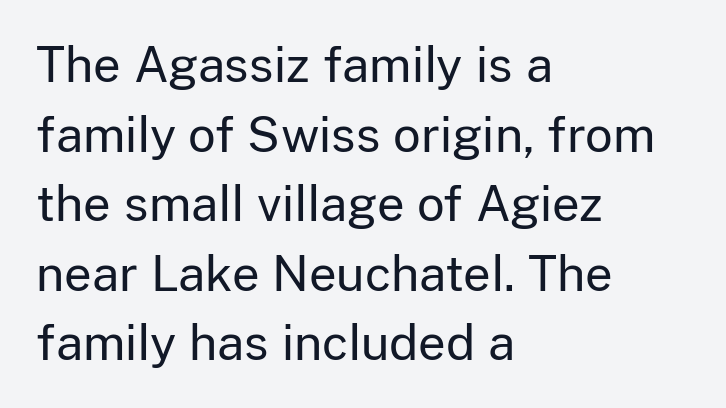
{"serif": "no", "italic": "no", "bold": "no", "weight": "regular", "width": "normal", "stroke_contrast": "low", "x_height": "medium", "monospaced": "no", "underline": "no", "align": "left", "line_spacing": "normal", "line_spacing_ratio": 1.45, "letter_spacing": "normal", "letter_spacing_em": 0.0, "glyph_px": 48}
